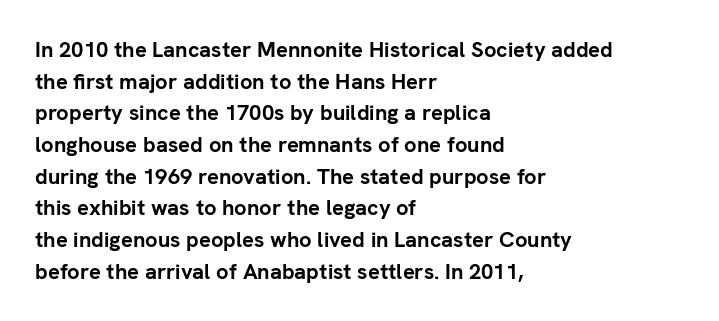
The image shows 22 px bold type, upright; set left-aligned, normal line spacing (1.44x), normal letter spacing, not underlined.
